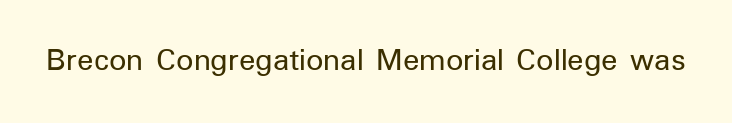
The image shows 34 px regular-weight sans-serif type, upright; set normal letter spacing, not underlined; low stroke contrast and a medium x-height.
